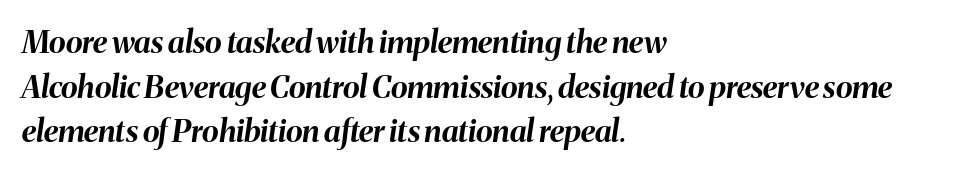
Q: Is the text bold? A: Yes.
Q: Is the text italic (slanted)? A: Yes, it leans right by about 8 degrees.
Q: Is the text underlined? A: No.
Q: How is the paragraph aligned? A: Left-aligned.
Q: Is the spacing between letters normal or unusually wide? A: Normal.
Q: Is the spacing between lines tight, normal or loose? A: Normal.
Q: Width (condensed, normal, or wide)? A: Normal.
Q: Stroke contrast? A: Medium.
Q: x-height? A: Medium.
Q: Monospaced? A: No.
